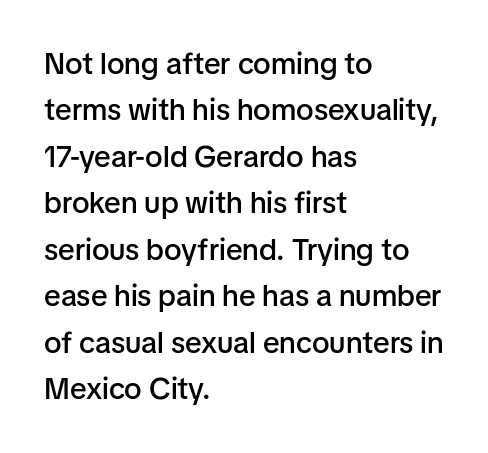
{"serif": "no", "italic": "no", "bold": "semi", "weight": "semibold", "width": "normal", "stroke_contrast": "low", "x_height": "medium", "monospaced": "no", "underline": "no", "align": "left", "line_spacing": "normal", "line_spacing_ratio": 1.55, "letter_spacing": "normal", "letter_spacing_em": 0.0, "glyph_px": 30}
